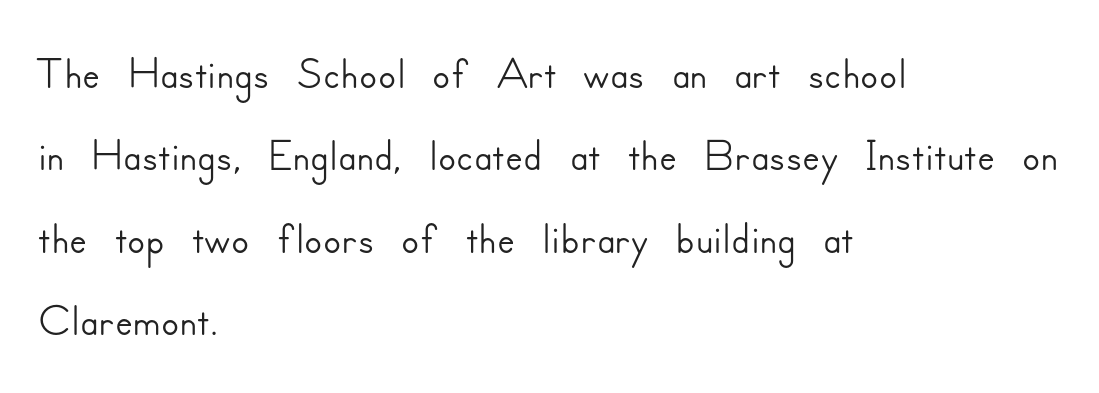
Q: Is the text italic (slanted)? A: No, it is upright.
Q: Is the typeface a serif or a sans-serif typeface? A: Sans-serif.
Q: Is the text underlined? A: No.
Q: How is the paragraph aligned? A: Left-aligned.
Q: Is the spacing between letters normal or unusually wide? A: Normal.
Q: Is the spacing between lines tight, normal or loose? A: Normal.
Q: Width (condensed, normal, or wide)? A: Normal.
Q: Stroke contrast? A: Low.
Q: x-height? A: Small.
Q: Monospaced? A: No.
